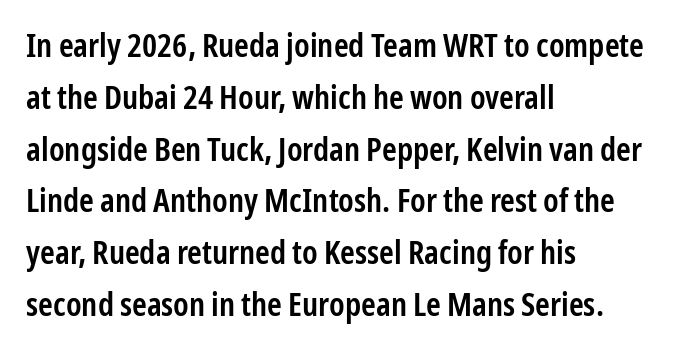
{"serif": "no", "italic": "no", "bold": "semi", "weight": "semibold", "width": "condensed", "stroke_contrast": "low", "x_height": "medium", "monospaced": "no", "underline": "no", "align": "left", "line_spacing": "normal", "line_spacing_ratio": 1.57, "letter_spacing": "normal", "letter_spacing_em": 0.0, "glyph_px": 33}
